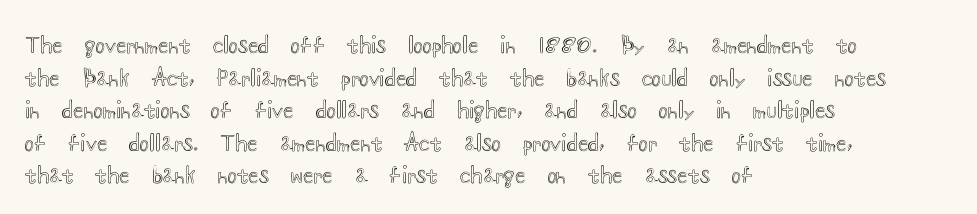
Q: Is the text italic (slanted)? A: No, it is upright.
Q: Is the text underlined? A: No.
Q: How is the paragraph aligned? A: Left-aligned.
Q: Is the spacing between letters normal or unusually wide? A: Normal.
Q: Is the spacing between lines tight, normal or loose? A: Normal.
